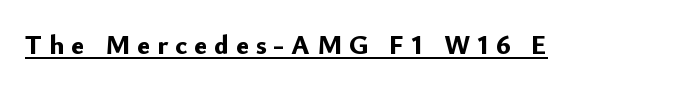
Substantial extra tracking has been applied to these lines. Descenders here cross a horizontal rule under the line. Stroke thickness is high; the sample reads as a true bold. Posture: vertical.
